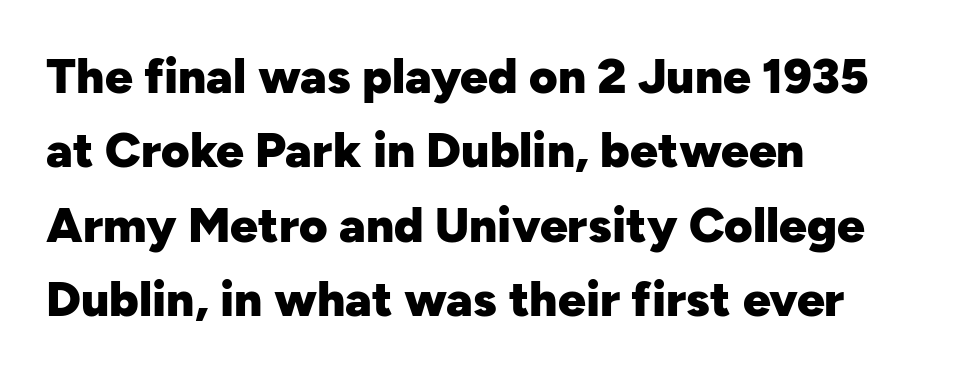
The image shows 49 px heavy sans-serif type, upright; set left-aligned, normal line spacing (1.52x), normal letter spacing, not underlined; low stroke contrast and a medium x-height.
